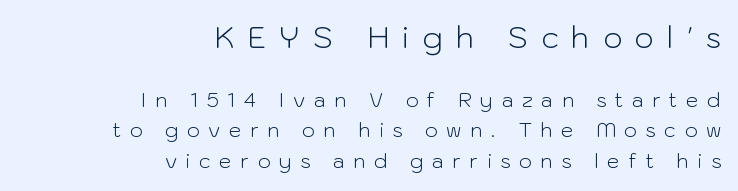
Q: Is the text bold? A: No.
Q: Is the text italic (slanted)? A: No, it is upright.
Q: Is the typeface a serif or a sans-serif typeface? A: Sans-serif.
Q: Is the text underlined? A: No.
Q: How is the paragraph aligned? A: Right-aligned.
Q: Is the spacing between letters normal or unusually wide? A: Unusually wide.
Q: Is the spacing between lines tight, normal or loose? A: Normal.
Q: Which block of text is set in a larger size, the first (top) or the second (bottom)? A: The first (top) one.
Q: Width (condensed, normal, or wide)? A: Normal.
Q: Stroke contrast? A: Low.
Q: x-height? A: Medium.
Q: Monospaced? A: No.
